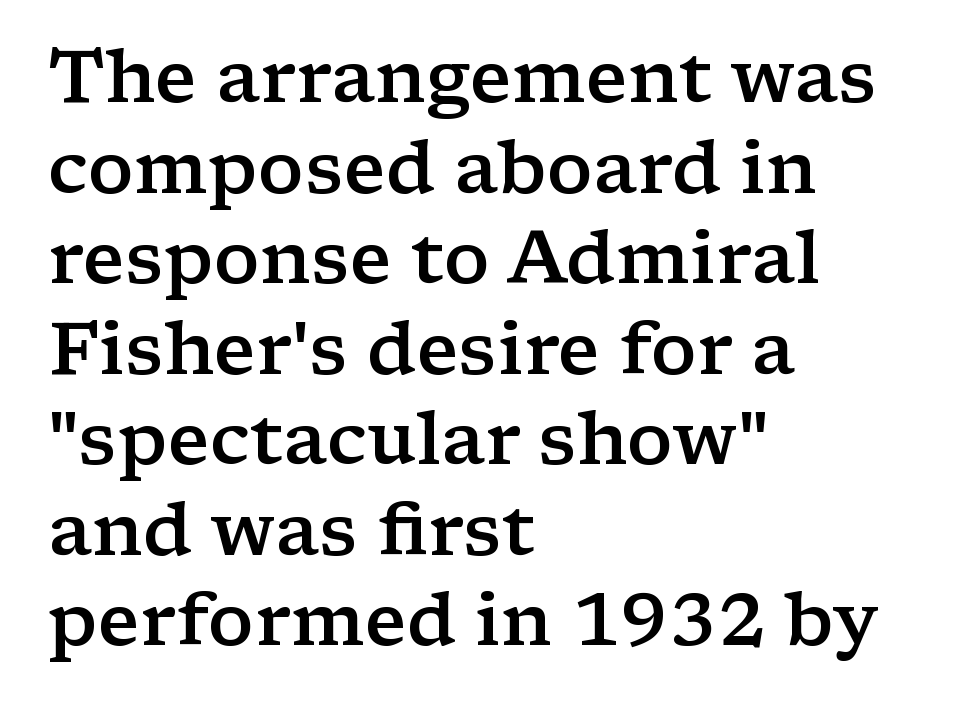
Q: Is the text bold? A: Semi-bold.
Q: Is the text italic (slanted)? A: No, it is upright.
Q: Is the typeface a serif or a sans-serif typeface? A: Serif.
Q: Is the text underlined? A: No.
Q: How is the paragraph aligned? A: Left-aligned.
Q: Is the spacing between letters normal or unusually wide? A: Normal.
Q: Width (condensed, normal, or wide)? A: Wide.
Q: Stroke contrast? A: Low.
Q: x-height? A: Medium.
Q: Monospaced? A: No.
